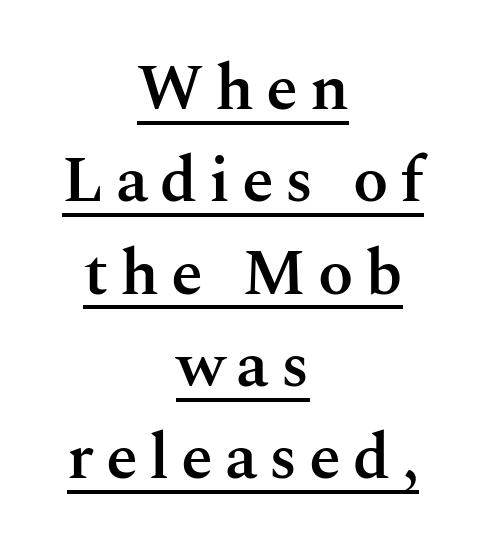
The image shows 65 px semibold serif type, upright; set centered, normal line spacing (1.42x), underlined; medium stroke contrast and a medium x-height.
